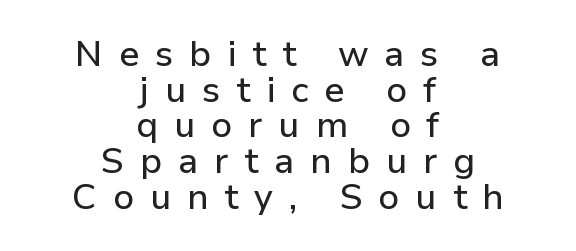
{"serif": "no", "italic": "no", "width": "normal", "stroke_contrast": "low", "x_height": "medium", "monospaced": "no", "underline": "no", "align": "center", "line_spacing": "tight", "line_spacing_ratio": 0.99, "letter_spacing": "wide", "letter_spacing_em": 0.44, "glyph_px": 36}
